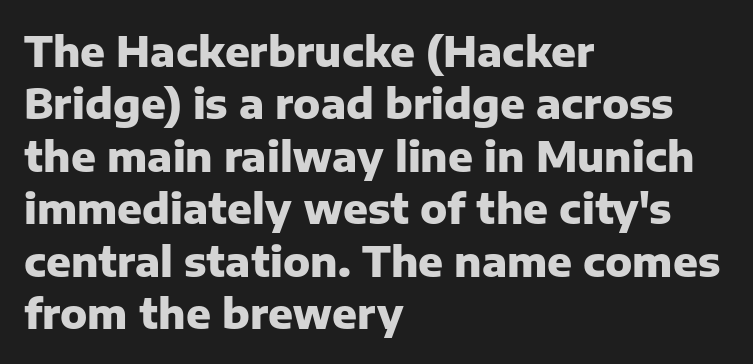
The image shows 41 px heavy sans-serif type, upright; set left-aligned, normal line spacing (1.28x), normal letter spacing, not underlined; low stroke contrast and a medium x-height.
